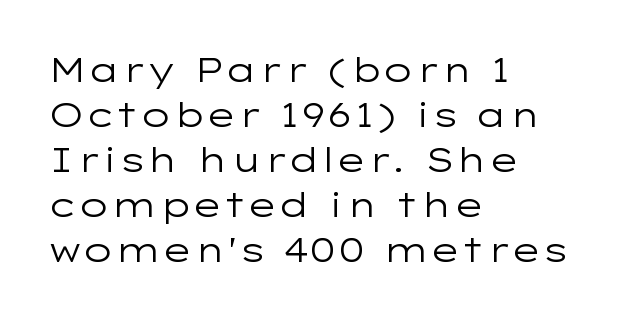
Q: Is the text bold? A: No.
Q: Is the text italic (slanted)? A: No, it is upright.
Q: Is the typeface a serif or a sans-serif typeface? A: Sans-serif.
Q: Is the text underlined? A: No.
Q: How is the paragraph aligned? A: Left-aligned.
Q: Is the spacing between letters normal or unusually wide? A: Normal.
Q: Is the spacing between lines tight, normal or loose? A: Normal.
Q: Width (condensed, normal, or wide)? A: Wide.
Q: Stroke contrast? A: Low.
Q: x-height? A: Medium.
Q: Monospaced? A: No.
